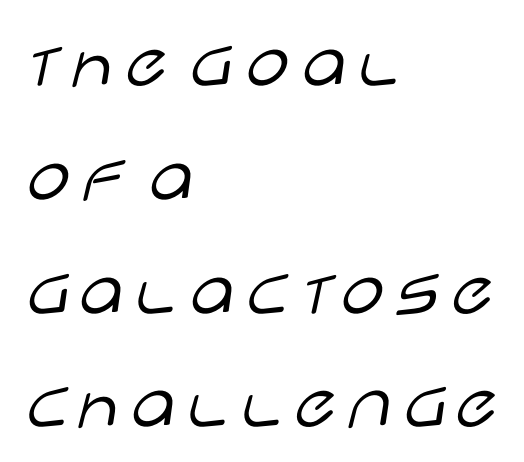
Varying glyph widths throughout — classic text-font behaviour. Horizontal bands of white between lines are of average thickness. These lines are set flush left with a ragged right edge. Each stroke keeps to a modest, everyday thickness or less. No word sits above an underline. Nope, no serifs anywhere on these letters.
